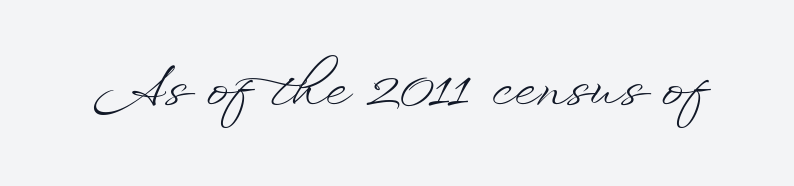
Q: Is the text bold? A: No.
Q: Is the text italic (slanted)? A: Yes.
Q: Is the text underlined? A: No.
Q: Is the spacing between letters normal or unusually wide? A: Normal.
Q: Width (condensed, normal, or wide)? A: Wide.
Q: Stroke contrast? A: Low.
Q: x-height? A: Small.
Q: Monospaced? A: No.
